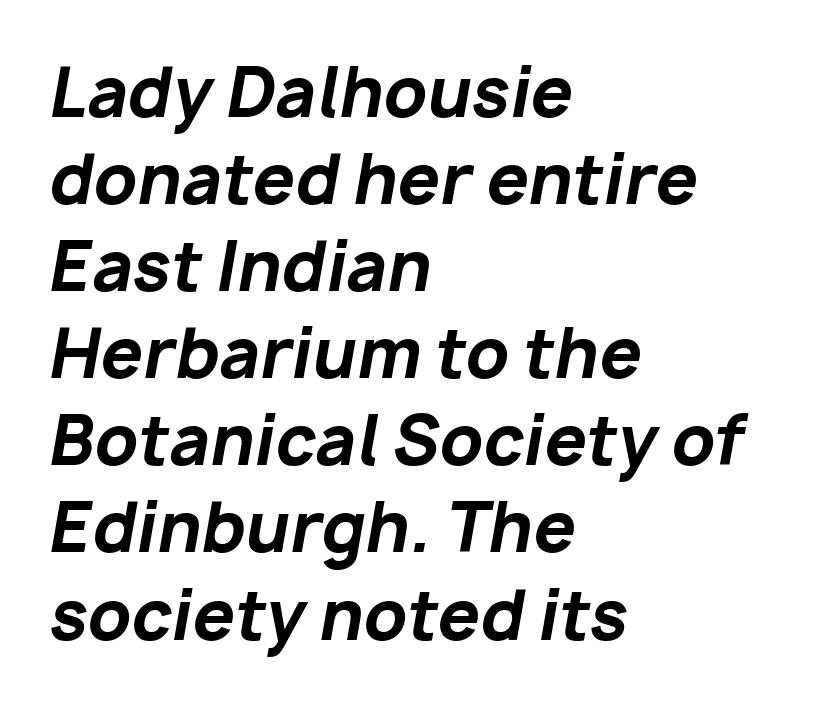
Q: Is the text bold? A: Yes.
Q: Is the text italic (slanted)? A: Yes, it leans right by about 10 degrees.
Q: Is the text underlined? A: No.
Q: How is the paragraph aligned? A: Left-aligned.
Q: Is the spacing between letters normal or unusually wide? A: Normal.
Q: Is the spacing between lines tight, normal or loose? A: Normal.
Q: Width (condensed, normal, or wide)? A: Normal.
Q: Stroke contrast? A: Low.
Q: x-height? A: Medium.
Q: Monospaced? A: No.
